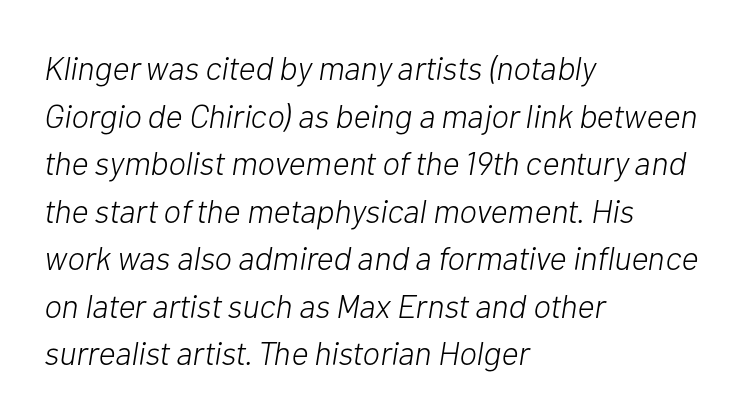
{"italic": "yes", "lean": "right", "slant_degrees": 10, "bold": "no", "weight": "light", "width": "normal", "stroke_contrast": "low", "x_height": "medium", "monospaced": "no", "underline": "no", "align": "left", "line_spacing": "normal", "line_spacing_ratio": 1.44, "letter_spacing": "normal", "letter_spacing_em": 0.0, "glyph_px": 33}
